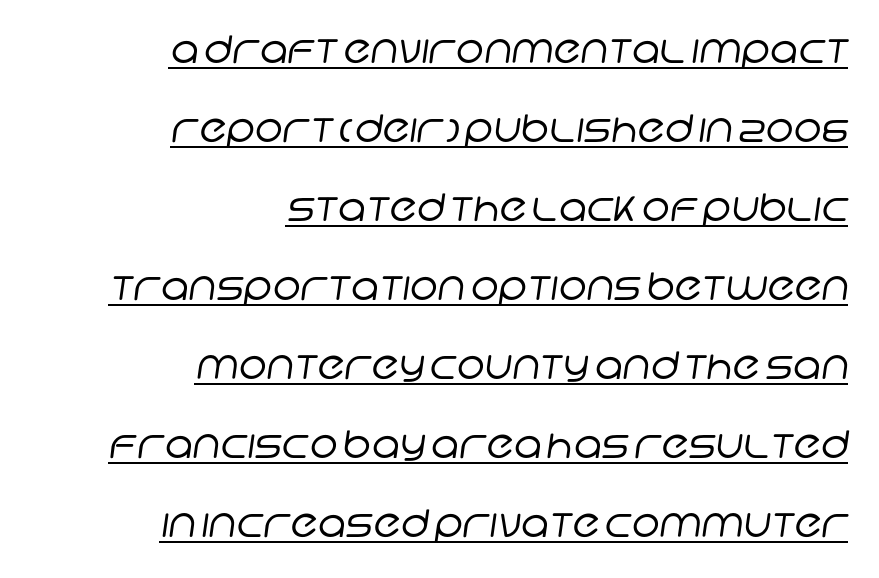
Q: Is the text bold? A: No.
Q: Is the typeface a serif or a sans-serif typeface? A: Sans-serif.
Q: Is the text underlined? A: Yes.
Q: How is the paragraph aligned? A: Right-aligned.
Q: Is the spacing between letters normal or unusually wide? A: Normal.
Q: Is the spacing between lines tight, normal or loose? A: Loose.
Q: Width (condensed, normal, or wide)? A: Normal.
Q: Stroke contrast? A: Low.
Q: x-height? A: Large.
Q: Monospaced? A: No.
